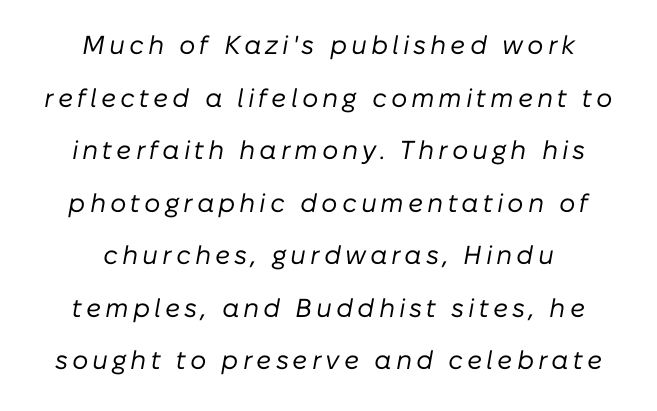
The image shows 26 px text type, italic (leaning right); set centered, loose line spacing (2.02x), not underlined.
